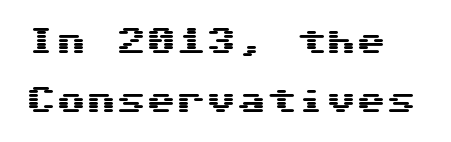
No feet cap the strokes, marking this as sans-serif type. Ordinary non-slanted type is in use. Baseline-to-baseline distance is far greater than the letter height. Bare-footed words on every line.
